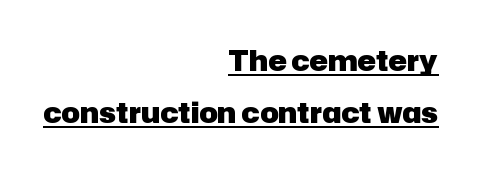
Q: Is the text bold? A: Yes.
Q: Is the text italic (slanted)? A: No, it is upright.
Q: Is the typeface a serif or a sans-serif typeface? A: Sans-serif.
Q: Is the text underlined? A: Yes.
Q: How is the paragraph aligned? A: Right-aligned.
Q: Is the spacing between letters normal or unusually wide? A: Normal.
Q: Width (condensed, normal, or wide)? A: Normal.
Q: Stroke contrast? A: Low.
Q: x-height? A: Medium.
Q: Monospaced? A: No.
